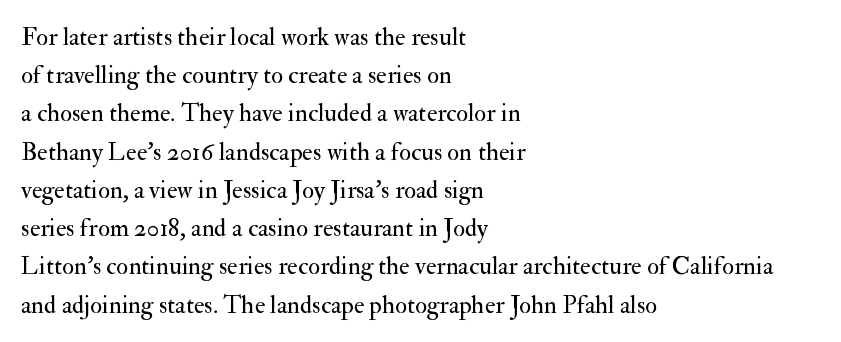
Q: Is the text bold? A: No.
Q: Is the text italic (slanted)? A: No, it is upright.
Q: Is the text underlined? A: No.
Q: How is the paragraph aligned? A: Left-aligned.
Q: Is the spacing between letters normal or unusually wide? A: Normal.
Q: Is the spacing between lines tight, normal or loose? A: Normal.
